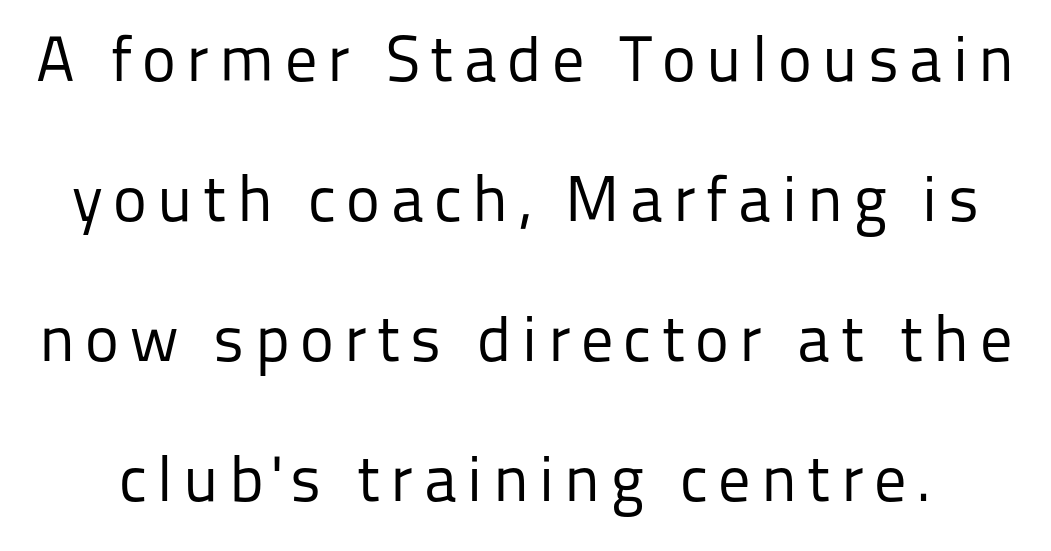
A clean baseline with only descenders dipping below it. The letters stand upright; this is a roman face. This sample has the flowing, uneven cadence of proportional lettering. This is sans-serif lettering, the kind often seen on screens and signage. Whoever set this chose breathing room over compactness in the vertical rhythm.
